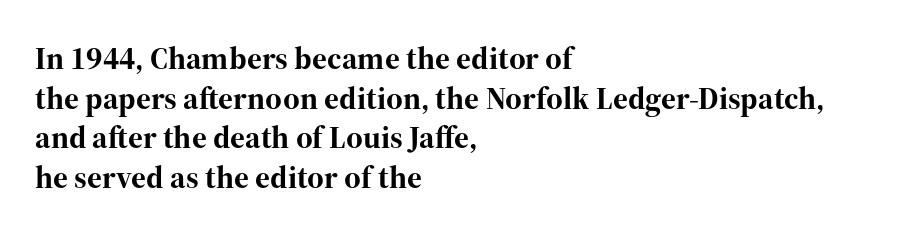
Letterform terminals end in serifs throughout the passage. The glyphs have the mass of a bold cut. This sample uses an upright cut, with every glyph sitting square on the baseline. The zone under the glyphs is completely vacant. If you drew a ruler down the left edge, every line would touch it.
